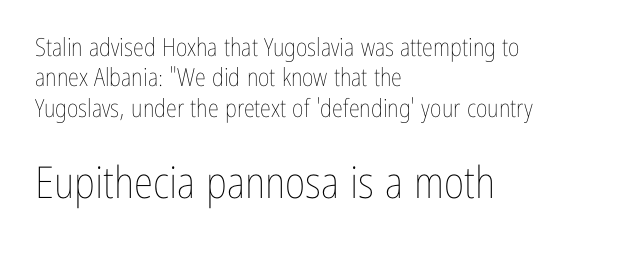
{"italic": "no", "bold": "no", "weight": "thin", "width": "condensed", "stroke_contrast": "low", "x_height": "medium", "monospaced": "no", "underline": "no", "align": "left", "line_spacing_ratio": 1.22, "letter_spacing": "normal", "letter_spacing_em": 0.0, "larger_block": "second", "size_ratio": 1.76, "glyph_px": 44}
